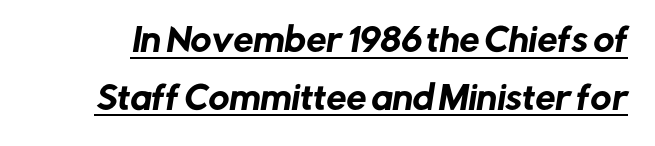
Q: Is the typeface a serif or a sans-serif typeface? A: Sans-serif.
Q: Is the text underlined? A: Yes.
Q: Is the spacing between letters normal or unusually wide? A: Normal.
Q: Width (condensed, normal, or wide)? A: Normal.
Q: Stroke contrast? A: Low.
Q: x-height? A: Medium.
Q: Monospaced? A: No.
